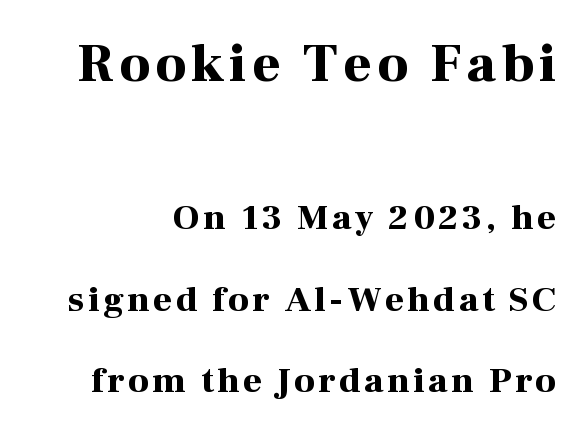
One glance says open: line gaps are wider than usual. The composition opens big and finishes small. Any mark beneath the type? The region is blank. Look at the bottom of the vertical strokes: they flare into serifs here. Strong, thick strokes mark this as bold type.
